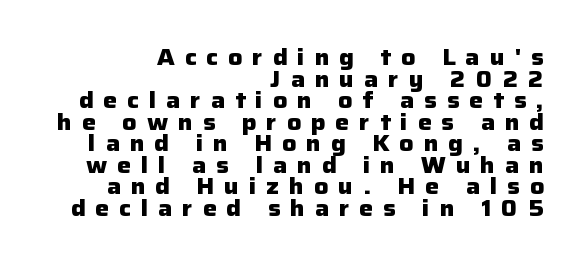
The image shows 22 px bold type, upright; set right-aligned, tight line spacing (0.98x), unusually wide letter spacing (+0.45 em), not underlined.
